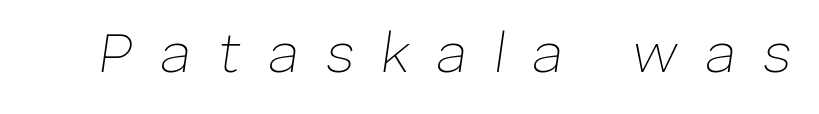
The image shows 57 px thin type, italic (leaning right); set unusually wide letter spacing (+0.47 em), not underlined; low stroke contrast and a medium x-height.
